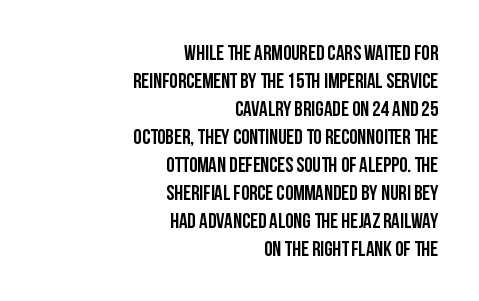
Q: Is the text bold? A: Yes.
Q: Is the text italic (slanted)? A: No, it is upright.
Q: Is the text underlined? A: No.
Q: How is the paragraph aligned? A: Right-aligned.
Q: Is the spacing between letters normal or unusually wide? A: Normal.
Q: Is the spacing between lines tight, normal or loose? A: Normal.
